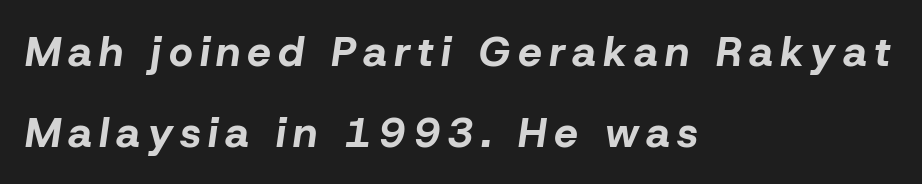
{"italic": "yes", "lean": "right", "slant_degrees": 8, "bold": "yes", "weight": "bold", "width": "normal", "stroke_contrast": "low", "x_height": "medium", "monospaced": "no", "underline": "no", "align": "left", "line_spacing": "loose", "line_spacing_ratio": 1.94, "glyph_px": 42}
